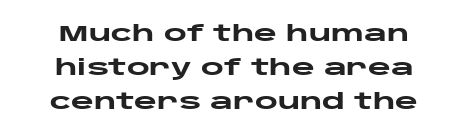
{"italic": "no", "bold": "yes", "underline": "no", "line_spacing": "normal", "line_spacing_ratio": 1.54, "letter_spacing": "normal", "letter_spacing_em": 0.0, "glyph_px": 22}
